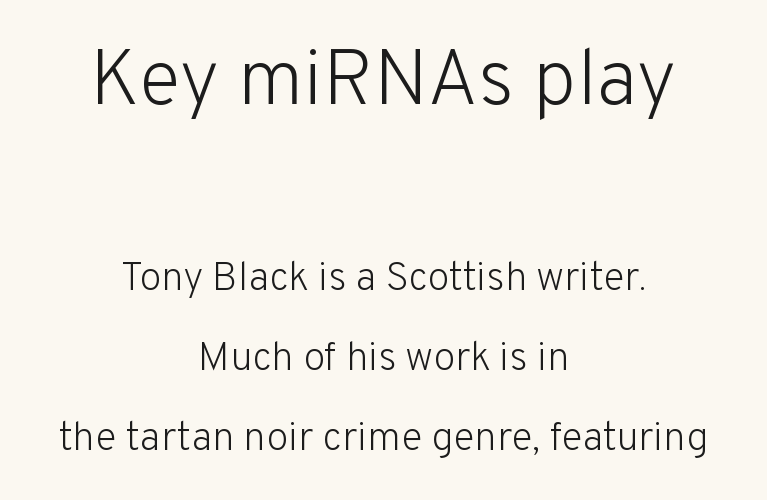
{"serif": "no", "italic": "no", "bold": "no", "weight": "light", "width": "normal", "stroke_contrast": "low", "x_height": "medium", "monospaced": "no", "underline": "no", "align": "center", "line_spacing": "loose", "line_spacing_ratio": 1.99, "letter_spacing": "normal", "letter_spacing_em": 0.0, "larger_block": "first", "size_ratio": 1.98, "glyph_px": 79}
